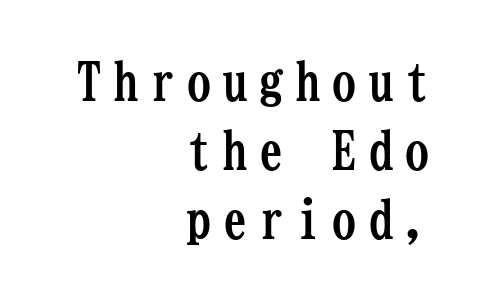
Horizontal bands of white between lines are of average thickness. Type without underlining. Compared with a flush-left layout, this one pins lines to the opposite, right side. Upright lettering throughout.
